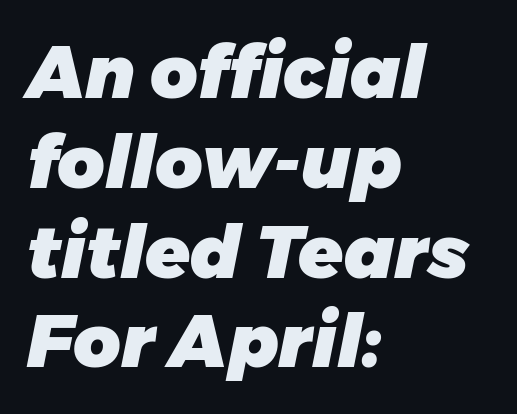
Honestly, there is no underline to notice here at all. Varying glyph widths throughout — classic text-font behaviour. Casual observation: everything's shoved over to the left. Standard letterfit; no display-style spreading of the glyphs.
